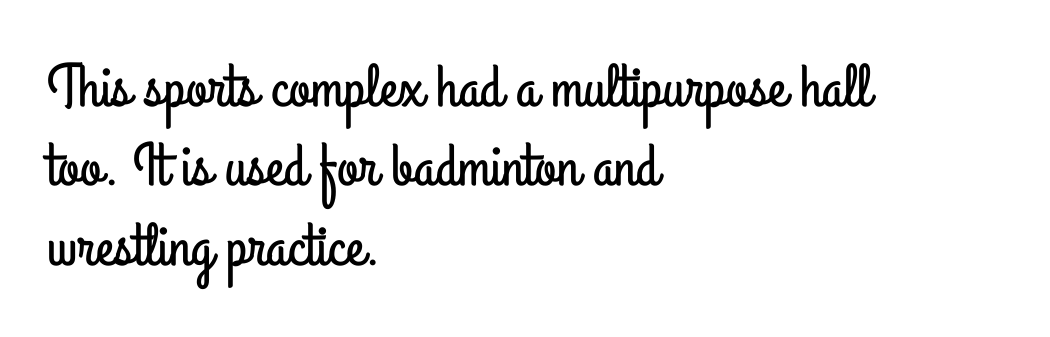
{"serif": "no", "italic": "no", "width": "condensed", "stroke_contrast": "low", "x_height": "small", "monospaced": "no", "underline": "no", "align": "left", "line_spacing": "normal", "line_spacing_ratio": 1.3, "letter_spacing": "normal", "letter_spacing_em": 0.0, "glyph_px": 61}
